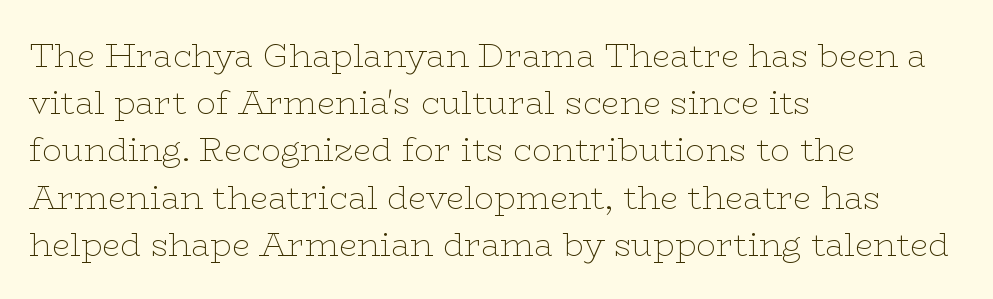
Q: Is the text bold? A: No.
Q: Is the text italic (slanted)? A: No, it is upright.
Q: Is the typeface a serif or a sans-serif typeface? A: Serif.
Q: Is the text underlined? A: No.
Q: How is the paragraph aligned? A: Left-aligned.
Q: Is the spacing between letters normal or unusually wide? A: Normal.
Q: Is the spacing between lines tight, normal or loose? A: Normal.
Q: Width (condensed, normal, or wide)? A: Wide.
Q: Stroke contrast? A: Low.
Q: x-height? A: Medium.
Q: Monospaced? A: No.
